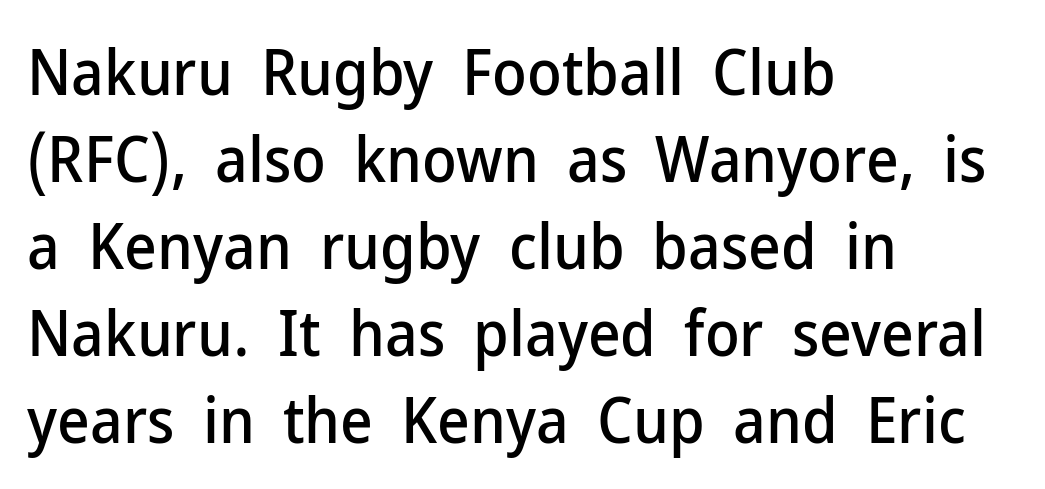
Does extra space separate the letters? No, they use regular spacing. Note the varied advance widths — an 'i' is clearly narrower than an 'm'. Is this a sans? Yes — the strokes have no serifs. Summary of vertical rhythm: regular, with standard interline spacing.
